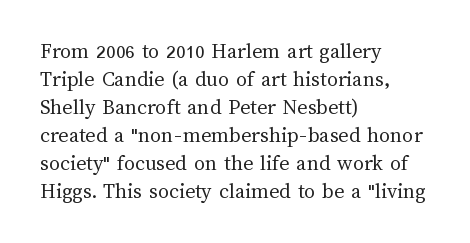
The image shows 22 px text type, upright; set left-aligned, normal line spacing (1.27x), normal letter spacing, not underlined.
